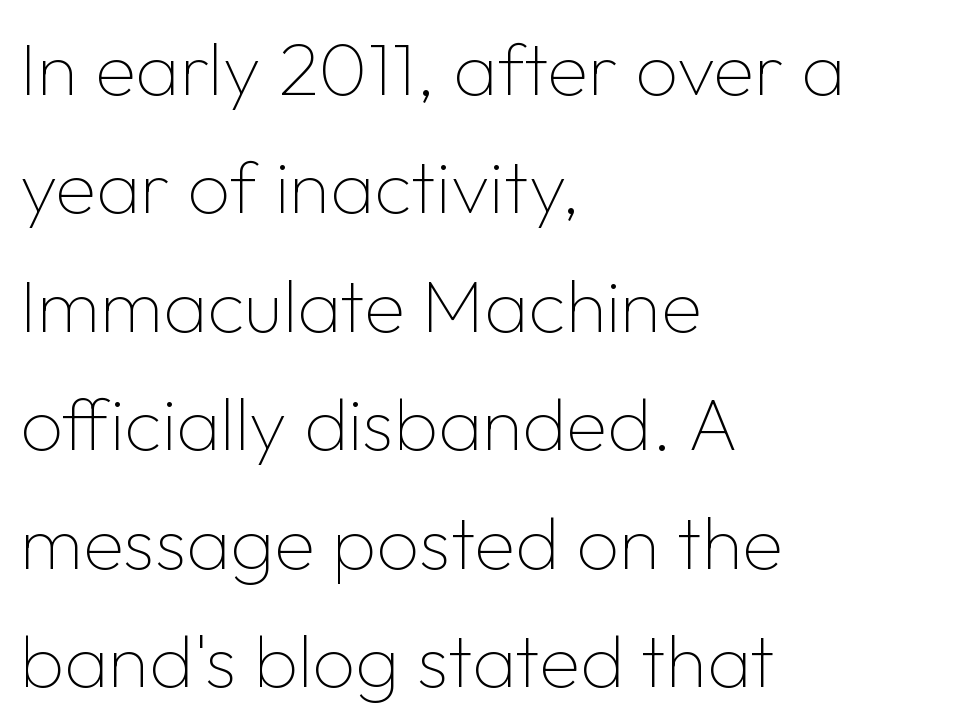
The image shows 75 px thin sans-serif type, upright; set left-aligned, normal line spacing (1.58x), normal letter spacing, not underlined; low stroke contrast and a medium x-height.
